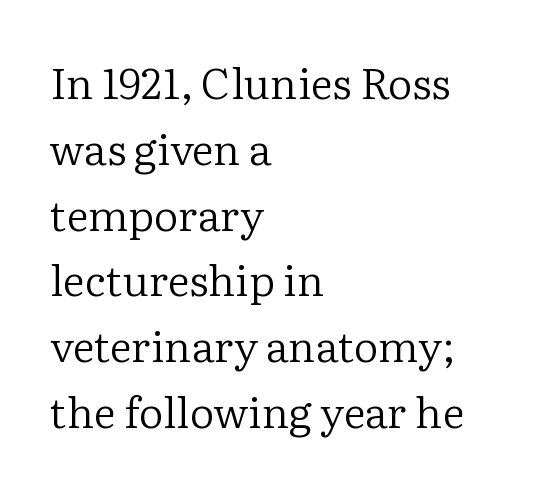
Q: Is the text bold? A: No.
Q: Is the text italic (slanted)? A: No, it is upright.
Q: Is the typeface a serif or a sans-serif typeface? A: Serif.
Q: Is the text underlined? A: No.
Q: How is the paragraph aligned? A: Left-aligned.
Q: Is the spacing between letters normal or unusually wide? A: Normal.
Q: Is the spacing between lines tight, normal or loose? A: Normal.
Q: Width (condensed, normal, or wide)? A: Normal.
Q: Stroke contrast? A: Low.
Q: x-height? A: Medium.
Q: Monospaced? A: No.
